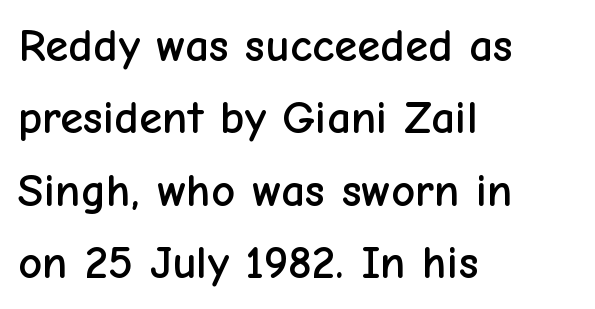
The rendering uses natural spacing where letterforms have individual widths. Anything drawn beneath the words? Only blank space. Does the copy run flush right? No — it runs flush left. These lines sit exactly where default settings would place them.
